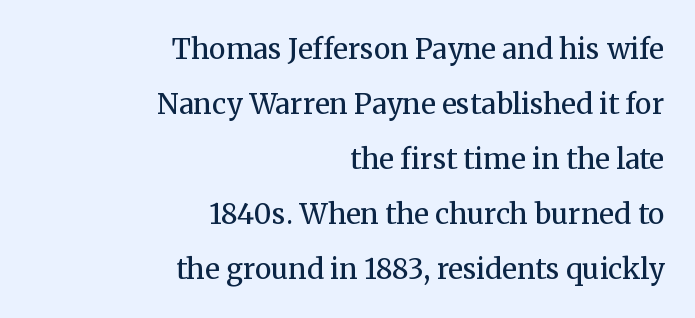
Q: Is the text bold? A: No.
Q: Is the text italic (slanted)? A: No, it is upright.
Q: Is the typeface a serif or a sans-serif typeface? A: Serif.
Q: Is the text underlined? A: No.
Q: How is the paragraph aligned? A: Right-aligned.
Q: Is the spacing between letters normal or unusually wide? A: Normal.
Q: Is the spacing between lines tight, normal or loose? A: Loose.
Q: Width (condensed, normal, or wide)? A: Normal.
Q: Stroke contrast? A: Medium.
Q: x-height? A: Medium.
Q: Monospaced? A: No.
